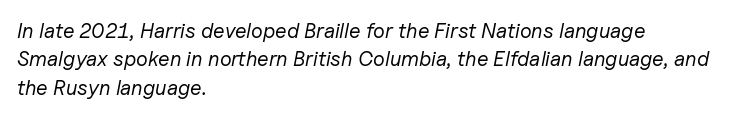
The image shows 21 px text type, italic (leaning right); set left-aligned, normal line spacing (1.35x), normal letter spacing, not underlined.
